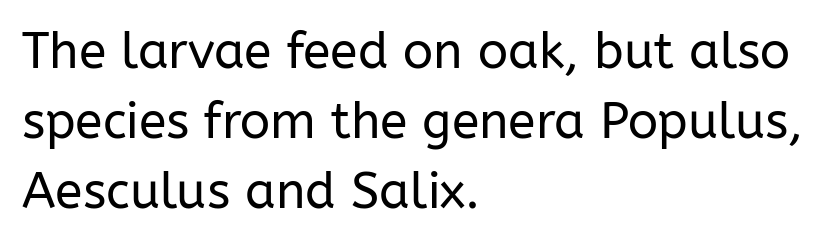
Q: Is the text bold? A: No.
Q: Is the text italic (slanted)? A: No, it is upright.
Q: Is the typeface a serif or a sans-serif typeface? A: Sans-serif.
Q: Is the text underlined? A: No.
Q: How is the paragraph aligned? A: Left-aligned.
Q: Is the spacing between letters normal or unusually wide? A: Normal.
Q: Is the spacing between lines tight, normal or loose? A: Normal.
Q: Width (condensed, normal, or wide)? A: Normal.
Q: Stroke contrast? A: Low.
Q: x-height? A: Medium.
Q: Monospaced? A: No.
